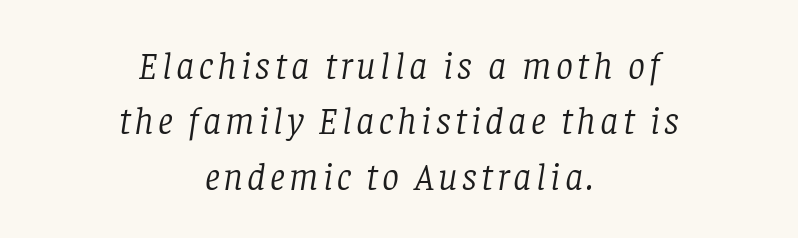
Q: Is the text bold? A: No.
Q: Is the text italic (slanted)? A: Yes, it leans right by about 8 degrees.
Q: Is the typeface a serif or a sans-serif typeface? A: Serif.
Q: Is the text underlined? A: No.
Q: How is the paragraph aligned? A: Centered.
Q: Is the spacing between lines tight, normal or loose? A: Normal.
Q: Width (condensed, normal, or wide)? A: Normal.
Q: Stroke contrast? A: Low.
Q: x-height? A: Large.
Q: Monospaced? A: No.
